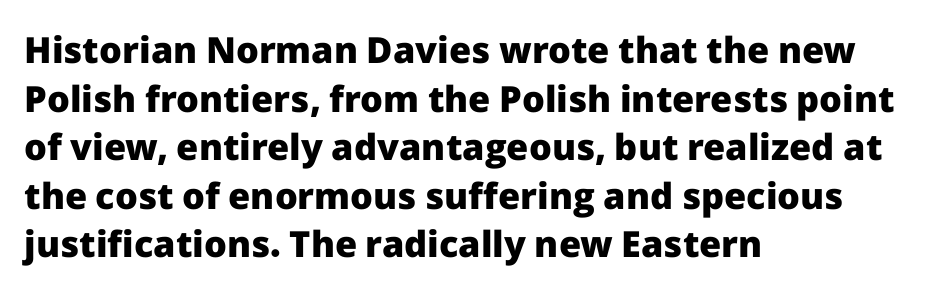
Think of a printed novel: that variable character pitch is what you see here. The lines in this sample share a left origin and differ only in where they stop. Does the weight exceed regular? Yes, all the way to bold. The font's upright variant was chosen for this text. Each row of text sits above clean, open space.
